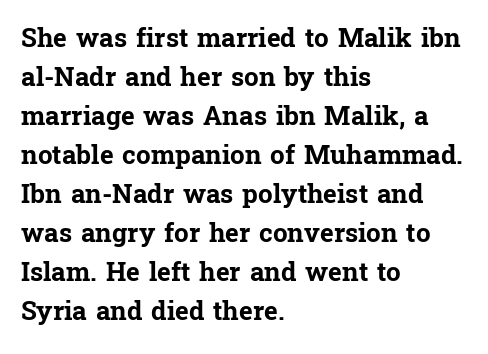
Successive baselines arrive at the customary interval. Nope, not italic — everything's standing straight. Stroke thickness is high; the sample reads as a true bold. Line starts are locked; line ends wander. Clear beneath every line of the passage. The line texture is even and compact thanks to regular tracking.
